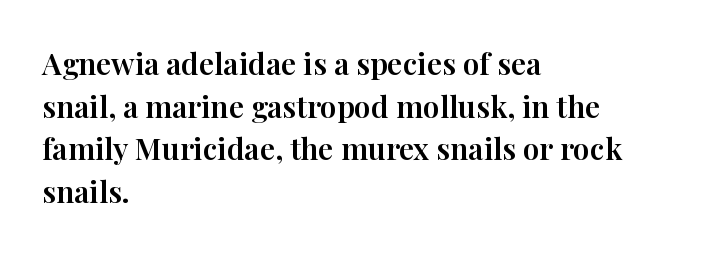
{"serif": "yes", "italic": "no", "width": "normal", "stroke_contrast": "high", "x_height": "medium", "monospaced": "no", "underline": "no", "align": "left", "line_spacing": "normal", "line_spacing_ratio": 1.42, "letter_spacing": "normal", "letter_spacing_em": 0.0, "glyph_px": 30}
